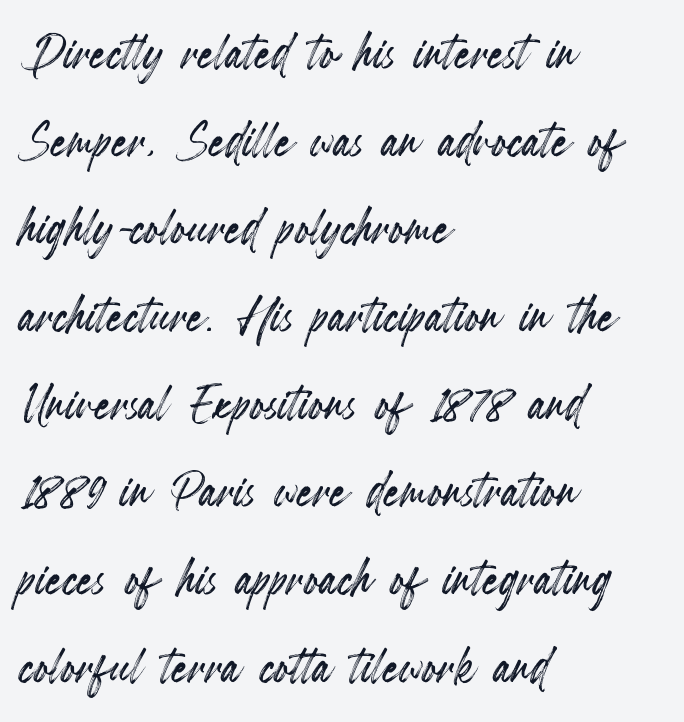
Q: Is the text italic (slanted)? A: Yes.
Q: Is the text underlined? A: No.
Q: How is the paragraph aligned? A: Left-aligned.
Q: Is the spacing between letters normal or unusually wide? A: Normal.
Q: Is the spacing between lines tight, normal or loose? A: Normal.
Q: Width (condensed, normal, or wide)? A: Condensed.
Q: x-height? A: Small.
Q: Monospaced? A: No.
